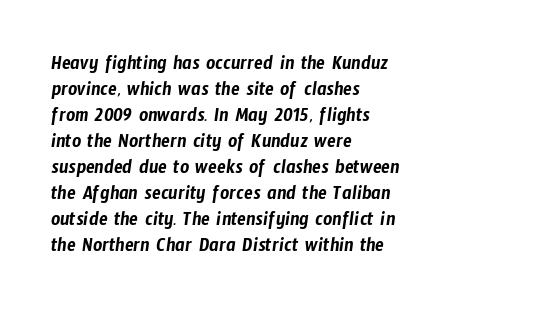
{"underline": "no", "align": "left", "line_spacing": "normal", "line_spacing_ratio": 1.3, "letter_spacing": "normal", "letter_spacing_em": 0.0, "glyph_px": 20}
